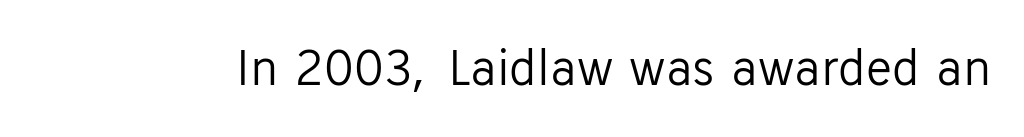
Q: Is the text bold? A: No.
Q: Is the text italic (slanted)? A: No, it is upright.
Q: Is the typeface a serif or a sans-serif typeface? A: Sans-serif.
Q: Is the text underlined? A: No.
Q: Is the spacing between letters normal or unusually wide? A: Normal.
Q: Width (condensed, normal, or wide)? A: Normal.
Q: Stroke contrast? A: Low.
Q: x-height? A: Medium.
Q: Monospaced? A: No.
